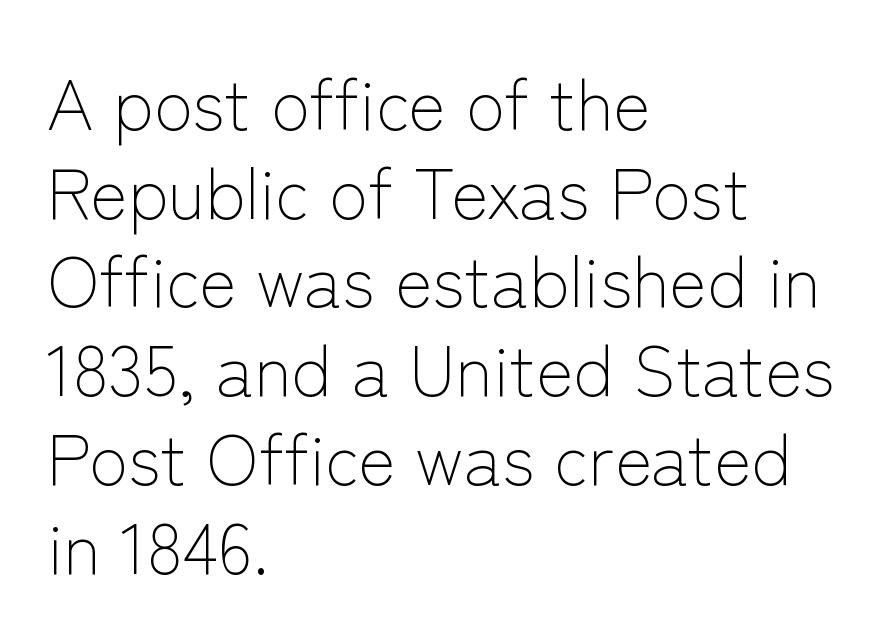
{"serif": "no", "italic": "no", "bold": "no", "weight": "light", "width": "normal", "stroke_contrast": "low", "x_height": "medium", "monospaced": "no", "underline": "no", "align": "left", "line_spacing": "normal", "line_spacing_ratio": 1.25, "letter_spacing": "normal", "letter_spacing_em": 0.0, "glyph_px": 71}
